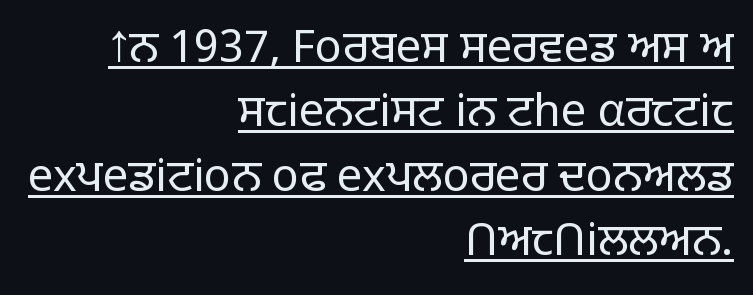
{"serif": "no", "italic": "no", "bold": "no", "weight": "light", "width": "normal", "stroke_contrast": "low", "x_height": "large", "monospaced": "no", "underline": "yes", "align": "right", "line_spacing": "normal", "line_spacing_ratio": 1.43, "letter_spacing": "normal", "letter_spacing_em": 0.0, "glyph_px": 45}
